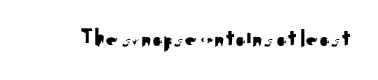
{"italic": "no", "underline": "no", "letter_spacing": "normal", "letter_spacing_em": 0.0, "glyph_px": 25}
